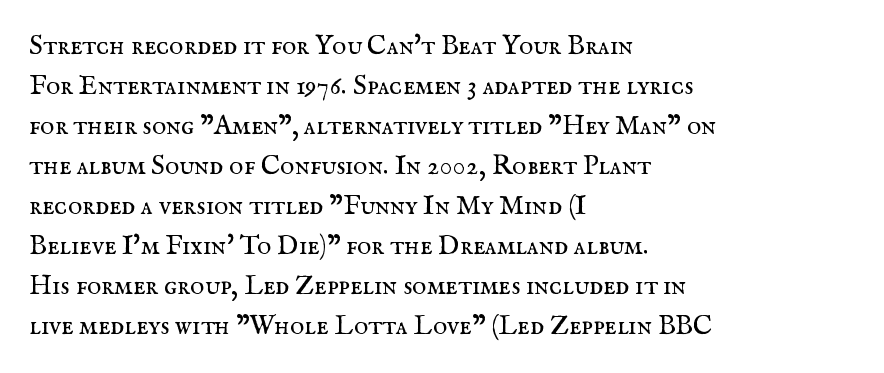
The image shows 27 px text type, upright; set left-aligned, normal line spacing (1.48x), normal letter spacing, not underlined.
